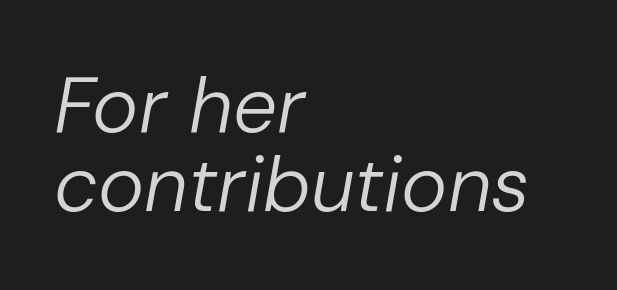
Only glyphs here, with clear space below each row. Characters follow at the spacing the type designer built in. These lines huddle together more closely than default settings would place them. The letters advance in unequal steps, a hallmark of proportional type.
